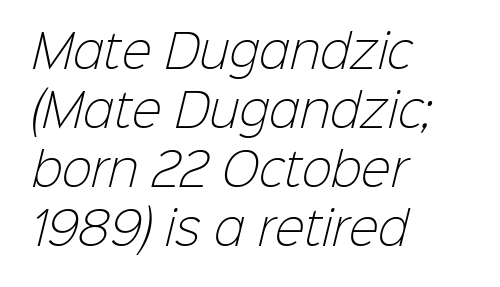
{"serif": "no", "bold": "no", "weight": "light", "width": "normal", "stroke_contrast": "low", "x_height": "medium", "monospaced": "no", "underline": "no", "align": "left", "line_spacing": "normal", "line_spacing_ratio": 1.31, "letter_spacing": "normal", "letter_spacing_em": 0.0, "glyph_px": 45}
